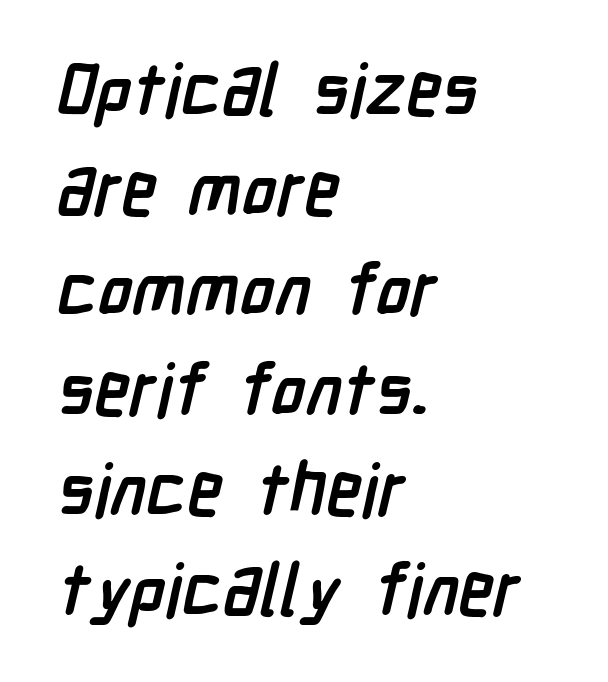
A sans-serif font was chosen for this passage. Vertically, the passage feels balanced, rows spaced as you'd expect. The face used here is rendered with its standard letterfit. The passage shown is not underscored anywhere.
